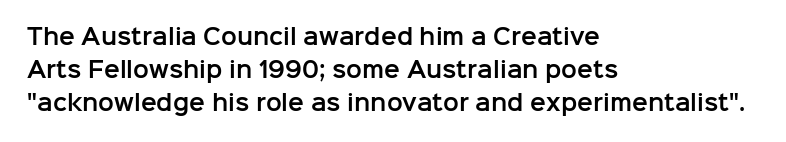
Whoever set this chose a conventional vertical rhythm. Quick note: not italic, upright. Only glyphs here, with clear space below each row. The horizontal fit of the characters is conventional and even. Notice how the passage keeps a crisp vertical edge on the left only.
